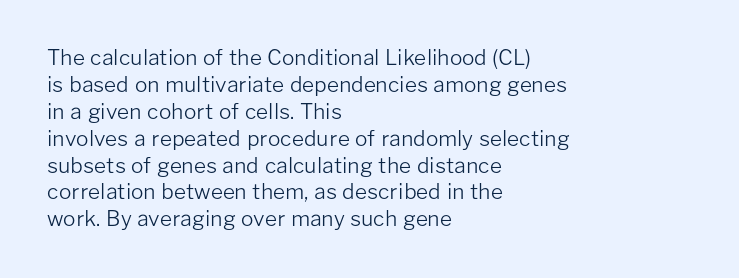
Q: Is the text bold? A: No.
Q: Is the text italic (slanted)? A: No, it is upright.
Q: Is the text underlined? A: No.
Q: How is the paragraph aligned? A: Left-aligned.
Q: Is the spacing between letters normal or unusually wide? A: Normal.
Q: Is the spacing between lines tight, normal or loose? A: Normal.
